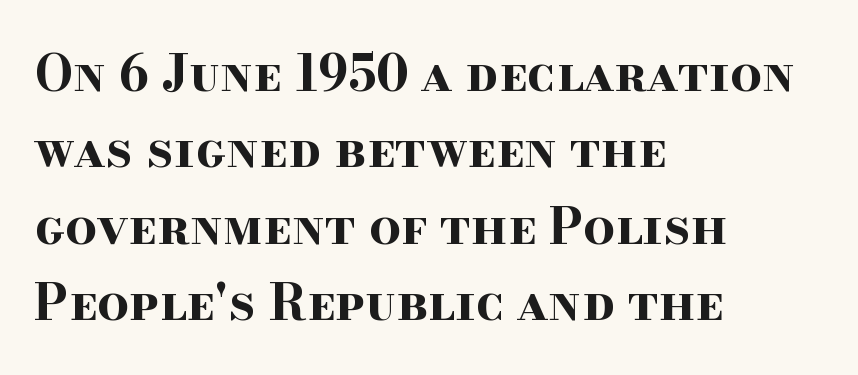
The image shows 50 px bold, wide serif type, upright; set left-aligned, normal line spacing (1.53x), normal letter spacing, not underlined; high stroke contrast and a small x-height.
